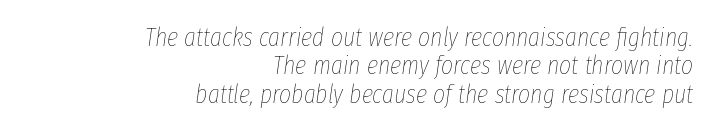
{"italic": "yes", "lean": "right", "slant_degrees": 8, "bold": "no", "underline": "no", "align": "right", "line_spacing": "tight", "line_spacing_ratio": 1.09, "letter_spacing": "normal", "letter_spacing_em": 0.0, "glyph_px": 26}
